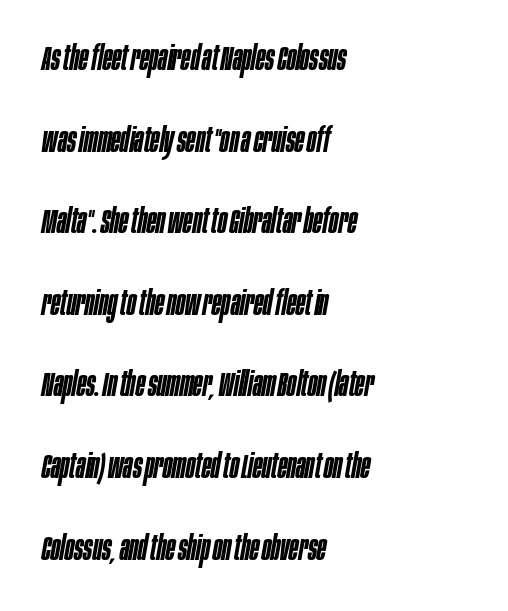
{"italic": "yes", "lean": "right", "slant_degrees": 10, "bold": "semi", "weight": "semibold", "width": "condensed", "stroke_contrast": "low", "x_height": "large", "monospaced": "no", "underline": "no", "align": "left", "line_spacing": "loose", "line_spacing_ratio": 2.4, "letter_spacing": "normal", "letter_spacing_em": 0.0, "glyph_px": 34}
